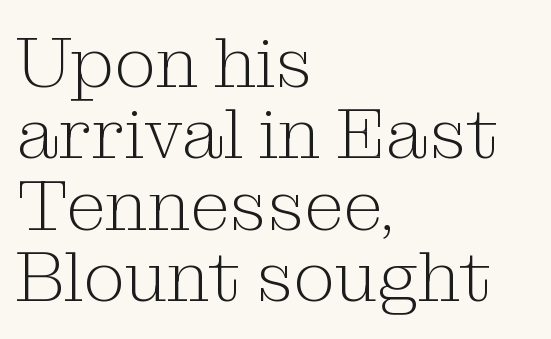
{"serif": "yes", "italic": "no", "bold": "no", "weight": "light", "width": "normal", "stroke_contrast": "medium", "x_height": "medium", "monospaced": "no", "underline": "no", "align": "left", "line_spacing": "tight", "line_spacing_ratio": 0.99, "letter_spacing": "normal", "letter_spacing_em": 0.0, "glyph_px": 72}
